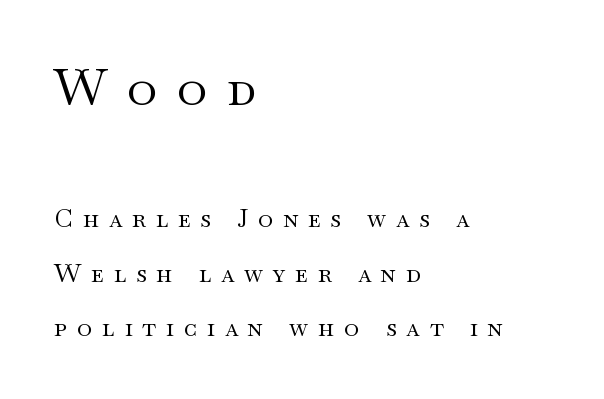
Q: Is the text bold? A: No.
Q: Is the text italic (slanted)? A: No, it is upright.
Q: Is the typeface a serif or a sans-serif typeface? A: Serif.
Q: Is the text underlined? A: No.
Q: How is the paragraph aligned? A: Left-aligned.
Q: Is the spacing between letters normal or unusually wide? A: Unusually wide.
Q: Is the spacing between lines tight, normal or loose? A: Loose.
Q: Which block of text is set in a larger size, the first (top) or the second (bottom)? A: The first (top) one.
Q: Width (condensed, normal, or wide)? A: Wide.
Q: Stroke contrast? A: Medium.
Q: x-height? A: Small.
Q: Monospaced? A: No.
